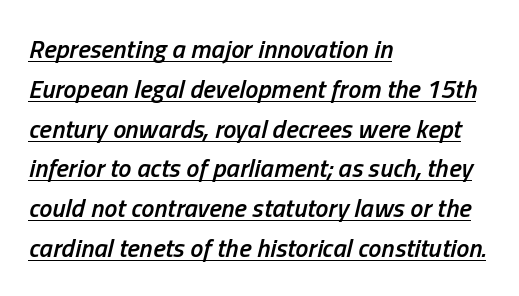
Horizontally, the lines are justified to the leading edge only. Regular leading. The rendering applies a slant to the glyphs. Honestly, the underline is the first thing you notice here.
